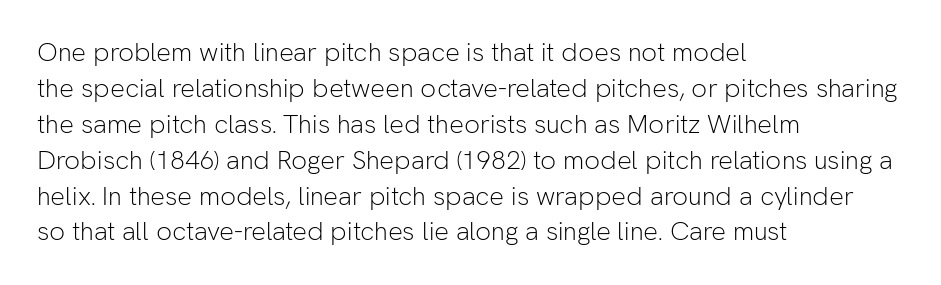
Q: Is the text bold? A: No.
Q: Is the text italic (slanted)? A: No, it is upright.
Q: Is the text underlined? A: No.
Q: How is the paragraph aligned? A: Left-aligned.
Q: Is the spacing between letters normal or unusually wide? A: Normal.
Q: Is the spacing between lines tight, normal or loose? A: Normal.
